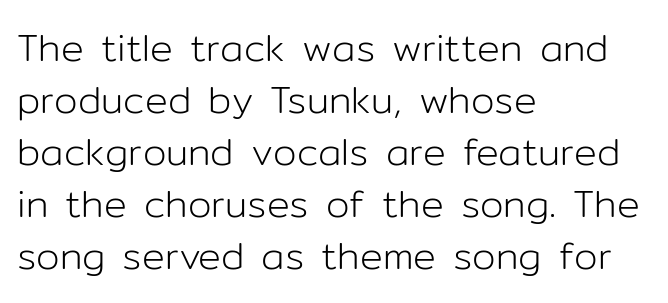
The image shows 38 px light sans-serif type, upright; set left-aligned, normal line spacing (1.37x), normal letter spacing, not underlined; low stroke contrast and a medium x-height.
